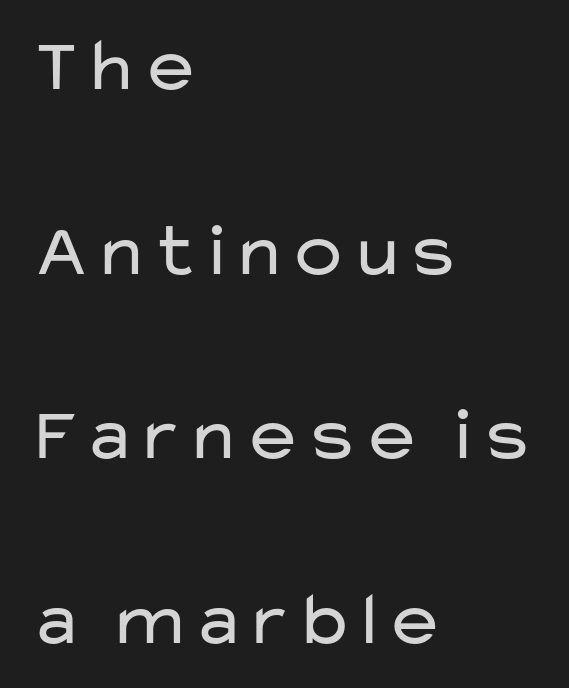
Letters have the restrained weight of plain body copy at most. The passage shown is not underscored anywhere. You could not count columns in this text — the font is proportionally spaced. Which margin do the lines hug? The left one — the right edge is uneven. Each letter's strokes conclude bluntly, with no projecting serifs.
